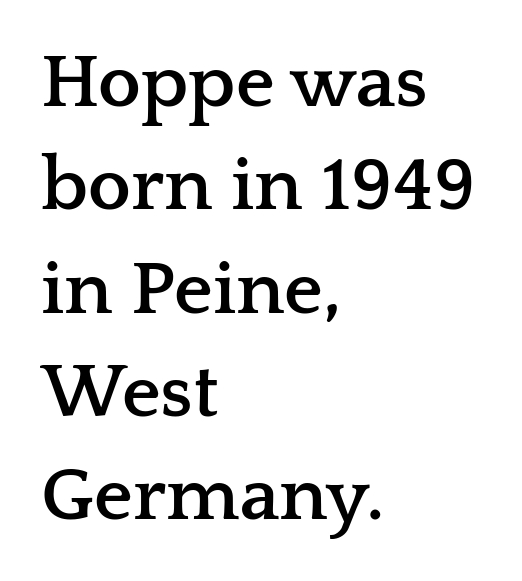
Q: Is the text bold? A: Yes.
Q: Is the text italic (slanted)? A: No, it is upright.
Q: Is the typeface a serif or a sans-serif typeface? A: Serif.
Q: Is the text underlined? A: No.
Q: How is the paragraph aligned? A: Left-aligned.
Q: Is the spacing between letters normal or unusually wide? A: Normal.
Q: Is the spacing between lines tight, normal or loose? A: Normal.
Q: Width (condensed, normal, or wide)? A: Wide.
Q: Stroke contrast? A: Low.
Q: x-height? A: Medium.
Q: Monospaced? A: No.
